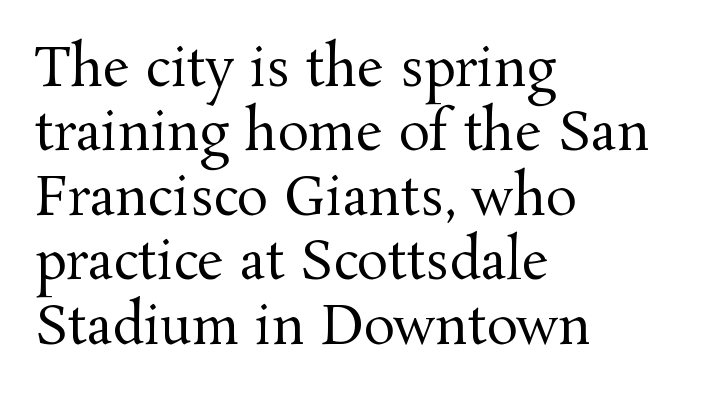
In terms of letterspacing, this is plain default setting. Stems and bowls with no extra thickness — not bold. Character widths vary here, with narrow letters taking less room than wide ones. The text block is weighted toward the left margin, trailing off unevenly rightward.
